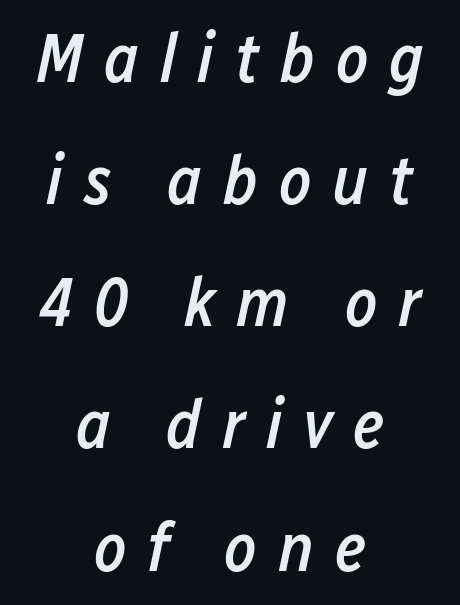
{"italic": "yes", "lean": "right", "slant_degrees": 12, "bold": "semi", "weight": "semibold", "width": "condensed", "stroke_contrast": "low", "x_height": "medium", "monospaced": "no", "underline": "no", "align": "center", "line_spacing_ratio": 1.77, "letter_spacing": "wide", "letter_spacing_em": 0.3, "glyph_px": 69}
